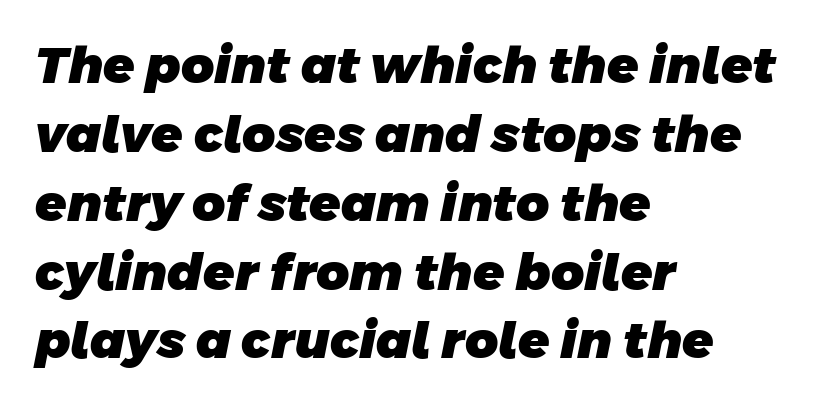
Each new line begins a customary step beneath the previous one. Each letter keeps its own natural width here, so spacing adapts to shape. The passage shown is typeset with a sans-serif family. Leftover space on each line is placed entirely after the last word. What stands out about the letter spacing? Nothing — it is the standard amount. Letters rest on an invisible, unmarked baseline.
